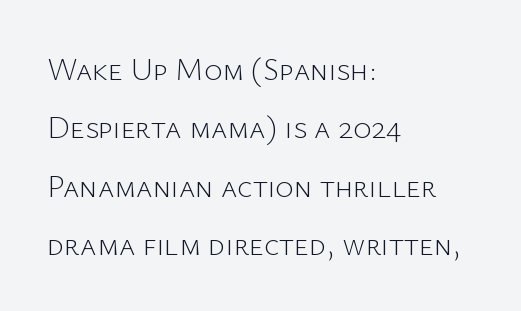
Q: Is the text bold? A: No.
Q: Is the text italic (slanted)? A: No, it is upright.
Q: Is the typeface a serif or a sans-serif typeface? A: Sans-serif.
Q: Is the text underlined? A: No.
Q: How is the paragraph aligned? A: Left-aligned.
Q: Is the spacing between letters normal or unusually wide? A: Normal.
Q: Width (condensed, normal, or wide)? A: Normal.
Q: Stroke contrast? A: Low.
Q: x-height? A: Medium.
Q: Monospaced? A: No.
